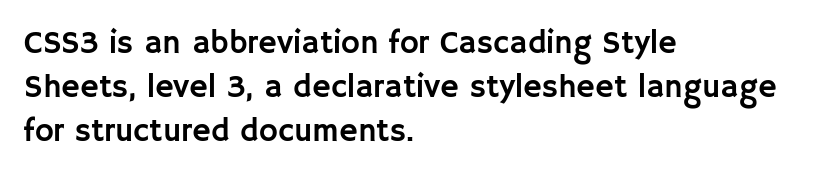
{"serif": "no", "italic": "no", "width": "normal", "stroke_contrast": "low", "x_height": "large", "monospaced": "no", "underline": "no", "align": "left", "line_spacing": "normal", "line_spacing_ratio": 1.38, "letter_spacing": "normal", "letter_spacing_em": 0.0, "glyph_px": 32}
